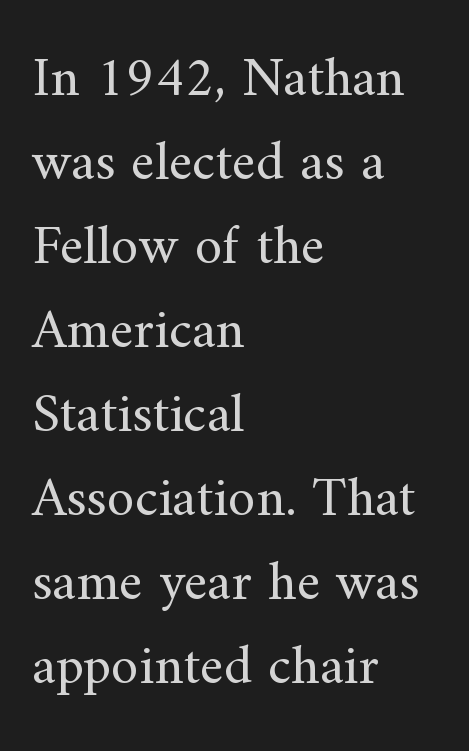
The image shows 56 px regular-weight serif type, upright; set left-aligned, normal line spacing (1.5x), normal letter spacing, not underlined; medium stroke contrast and a small x-height.
